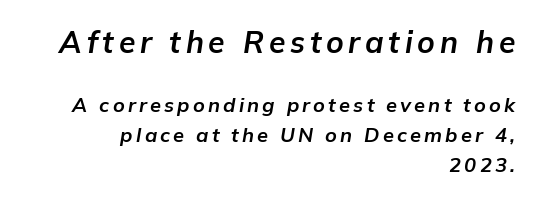
The image shows 30 px bold type, italic (leaning right); set right-aligned, normal line spacing (1.5x), not underlined; the first (top) block is 1.5x larger; low stroke contrast and a medium x-height.
